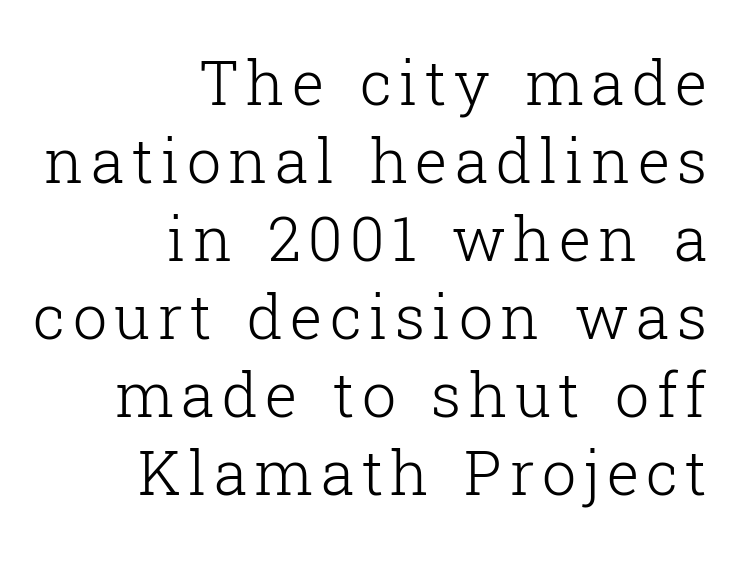
You can tell it's not italic because the verticals are truly vertical. Descenders hang freely into open space. Is this a fixed-width face? No — the glyphs have proportional, varying widths. You can tell from the footed stems that serif type was used. The vertical gap from one line to the next is medium.
